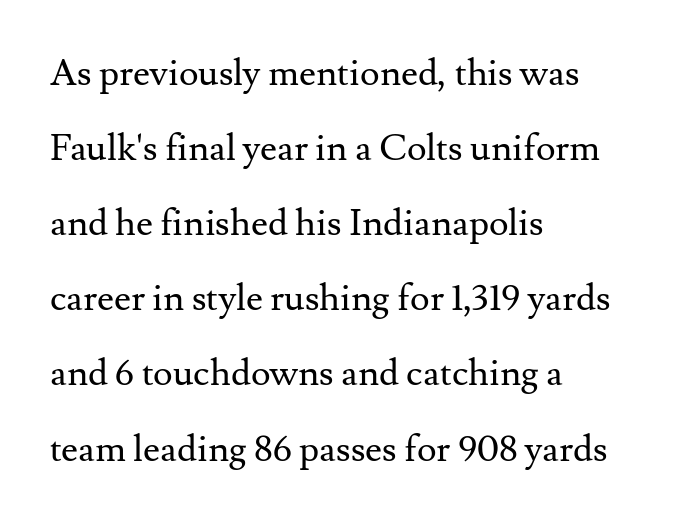
The image shows 37 px regular-weight serif type, upright; set left-aligned, loose line spacing (2.03x), normal letter spacing, not underlined; medium stroke contrast and a small x-height.
